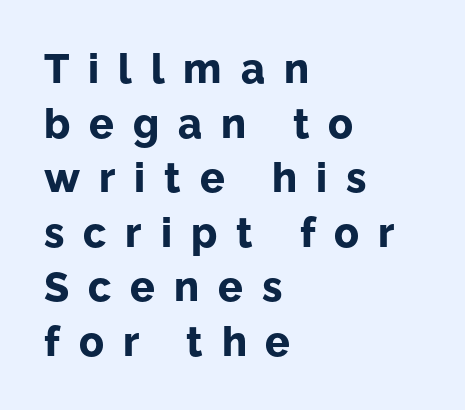
Q: Is the text bold? A: Yes.
Q: Is the text italic (slanted)? A: No, it is upright.
Q: Is the typeface a serif or a sans-serif typeface? A: Sans-serif.
Q: Is the text underlined? A: No.
Q: How is the paragraph aligned? A: Left-aligned.
Q: Is the spacing between letters normal or unusually wide? A: Unusually wide.
Q: Is the spacing between lines tight, normal or loose? A: Normal.
Q: Width (condensed, normal, or wide)? A: Normal.
Q: Stroke contrast? A: Low.
Q: x-height? A: Medium.
Q: Monospaced? A: No.
